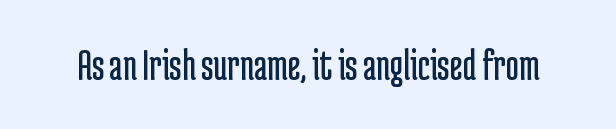
Bold? No — there's no thickening of the strokes. Decoration check: the copy has no underline. Looks like regular typesetting: each glyph gets only the width it needs. Words appear dense and cohesive because spacing is normal. The rendering shows plain stroke endings on the letterforms — a sans-serif design.
